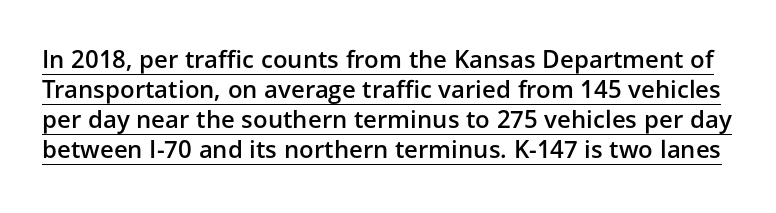
Q: Is the text bold? A: Semi-bold.
Q: Is the text italic (slanted)? A: No, it is upright.
Q: Is the text underlined? A: Yes.
Q: Is the spacing between letters normal or unusually wide? A: Normal.
Q: Is the spacing between lines tight, normal or loose? A: Normal.
